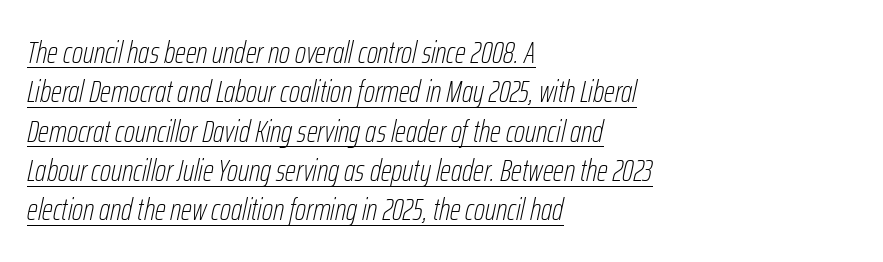
Q: Is the text bold? A: No.
Q: Is the text italic (slanted)? A: Yes, it leans right by about 12 degrees.
Q: Is the text underlined? A: Yes.
Q: How is the paragraph aligned? A: Left-aligned.
Q: Is the spacing between letters normal or unusually wide? A: Normal.
Q: Is the spacing between lines tight, normal or loose? A: Normal.
Q: Width (condensed, normal, or wide)? A: Condensed.
Q: Stroke contrast? A: Low.
Q: x-height? A: Medium.
Q: Monospaced? A: No.
